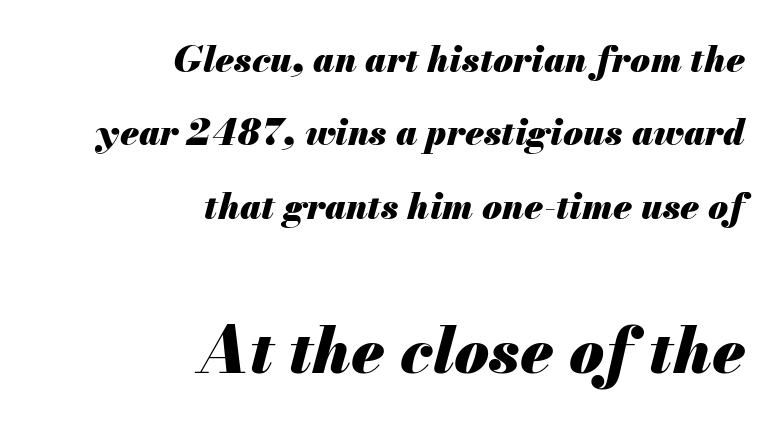
Reading down the block, your eye finds every line finishing at a fixed right position. The block sitting lower on the canvas is the one with enlarged characters. The glyphs are unaccompanied by any horizontal stroke below them. Short note: letters normally spaced.
